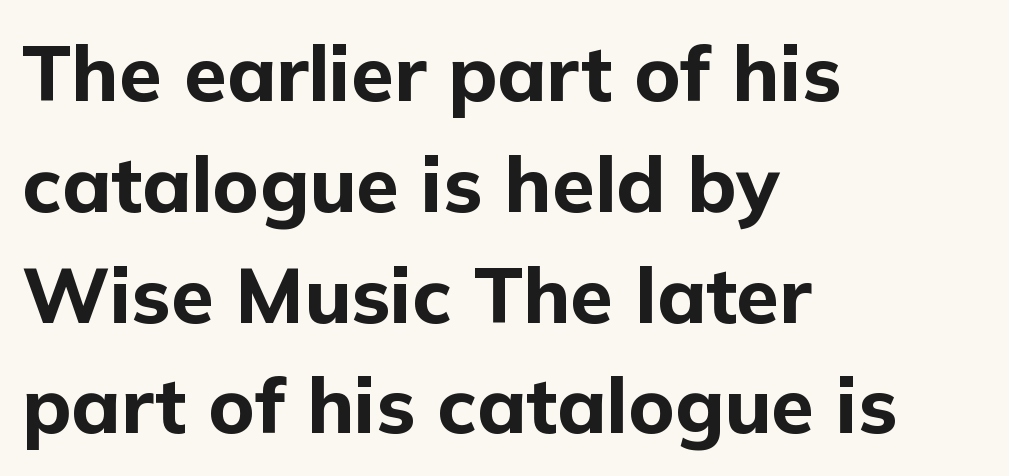
{"serif": "no", "italic": "no", "bold": "yes", "weight": "bold", "width": "normal", "stroke_contrast": "low", "x_height": "medium", "monospaced": "no", "underline": "no", "align": "left", "line_spacing": "normal", "line_spacing_ratio": 1.42, "letter_spacing": "normal", "letter_spacing_em": 0.0, "glyph_px": 78}
